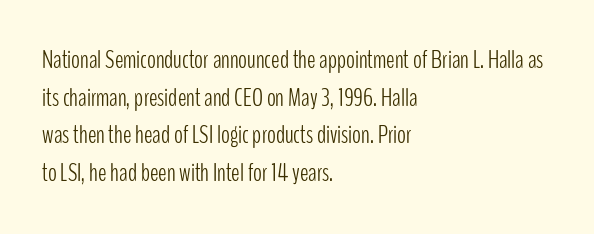
{"italic": "no", "bold": "no", "underline": "no", "align": "left", "line_spacing": "normal", "line_spacing_ratio": 1.45, "letter_spacing": "normal", "letter_spacing_em": 0.0, "glyph_px": 26}
